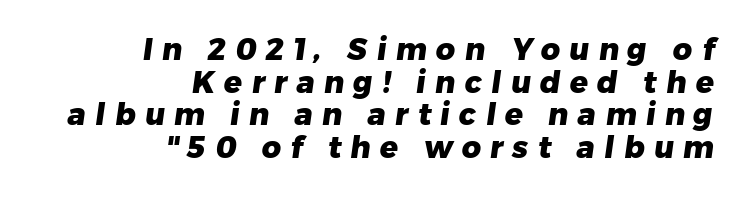
Q: Is the text bold? A: Yes.
Q: Is the typeface a serif or a sans-serif typeface? A: Sans-serif.
Q: Is the text underlined? A: No.
Q: How is the paragraph aligned? A: Right-aligned.
Q: Is the spacing between letters normal or unusually wide? A: Unusually wide.
Q: Is the spacing between lines tight, normal or loose? A: Tight.
Q: Width (condensed, normal, or wide)? A: Normal.
Q: Stroke contrast? A: Low.
Q: x-height? A: Medium.
Q: Monospaced? A: No.
